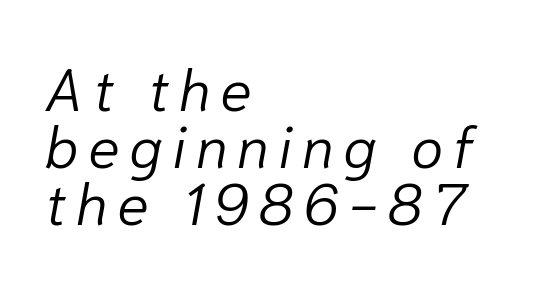
The rendering anchors every line to the left-hand side. Check the space under the baseline: it is left empty. Looks like regular typesetting: each glyph gets only the width it needs. It's the slanting kind of type. Cramped leading. Stroke mass is kept to a normal reading level or below.
